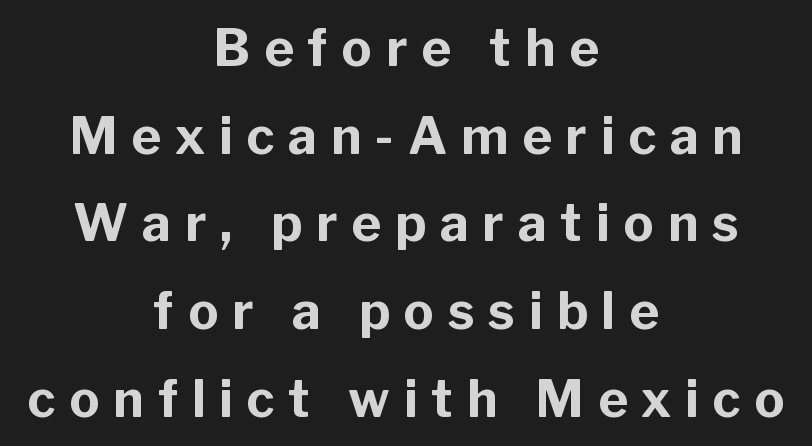
{"serif": "no", "italic": "no", "bold": "yes", "weight": "bold", "width": "normal", "stroke_contrast": "low", "x_height": "medium", "monospaced": "no", "underline": "no", "align": "center", "line_spacing_ratio": 1.72, "letter_spacing": "wide", "letter_spacing_em": 0.27, "glyph_px": 51}
